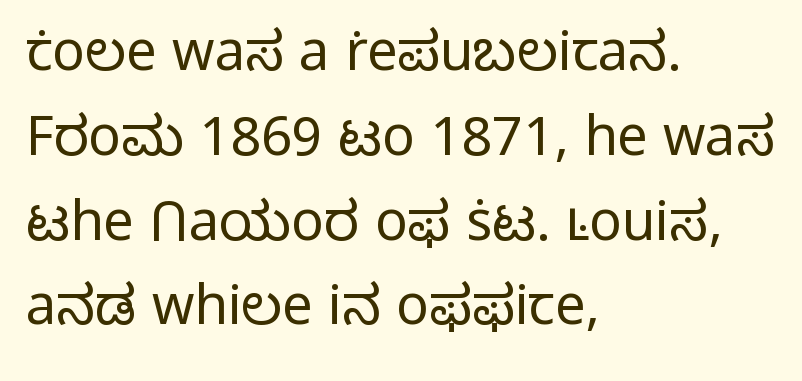
Underlining? Definitely not there. No chunkiness to these letters — they're not bold. This block has exactly the height ordinary leading produces. The rendering anchors every line to the left-hand side. Is this a fixed-width face? No — the glyphs have proportional, varying widths.
